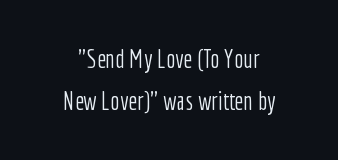
The image shows 25 px text type, upright; set centered, normal line spacing (1.7x), normal letter spacing, not underlined.
